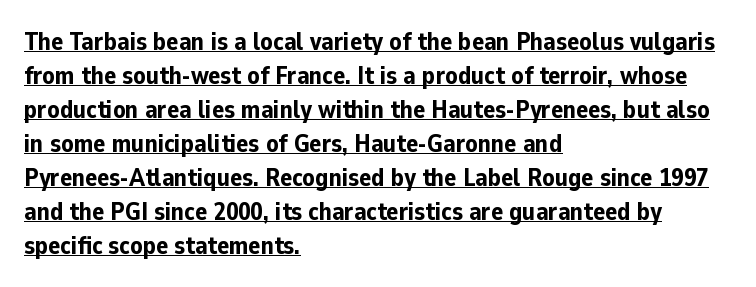
The image shows 25 px bold type, upright; set left-aligned, normal line spacing (1.36x), normal letter spacing, underlined.
